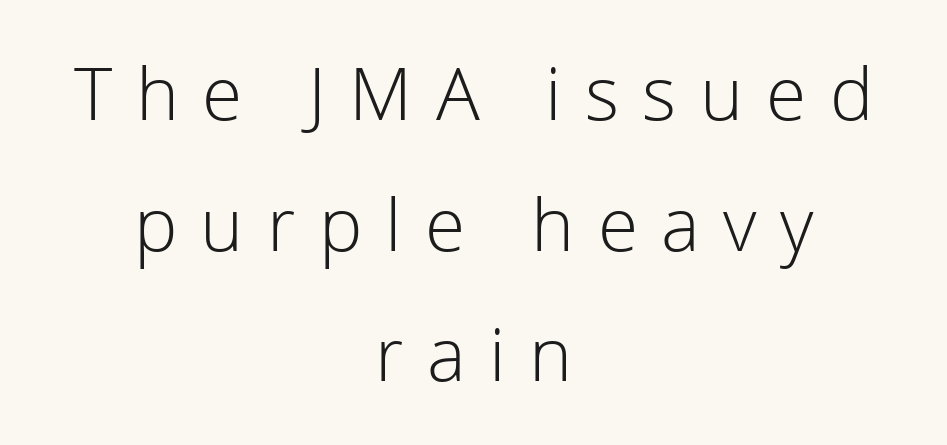
The image shows 73 px light sans-serif type, upright; set centered, line spacing 1.79x, unusually wide letter spacing (+0.32 em), not underlined; a medium x-height.
